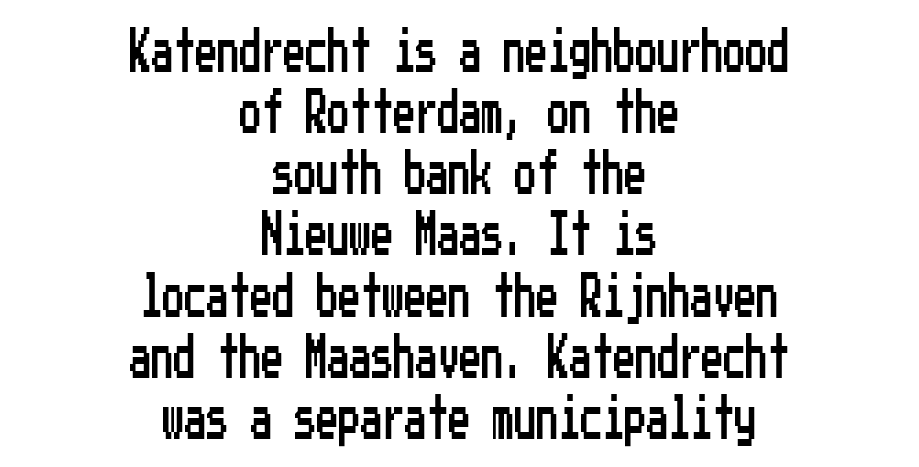
Q: Is the text italic (slanted)? A: No, it is upright.
Q: Is the typeface a serif or a sans-serif typeface? A: Sans-serif.
Q: Is the text underlined? A: No.
Q: How is the paragraph aligned? A: Centered.
Q: Is the spacing between letters normal or unusually wide? A: Normal.
Q: Is the spacing between lines tight, normal or loose? A: Normal.
Q: Width (condensed, normal, or wide)? A: Condensed.
Q: Stroke contrast? A: Low.
Q: x-height? A: Medium.
